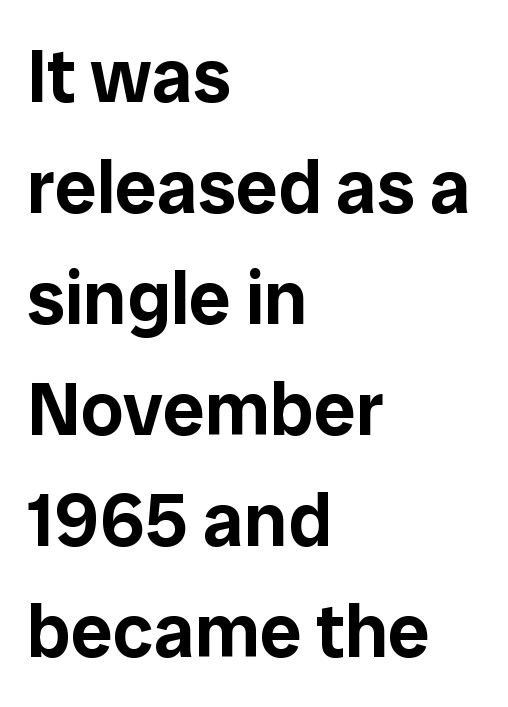
What's the leading like? Ordinary, nothing unusual. You could call the tracking neutral — neither tight nor loose. The rendering uses natural spacing where letterforms have individual widths. Just letters on the line, the space beneath them empty. Notice how the passage keeps a crisp vertical edge on the left only. Unlike italic type, these characters show no tilt at all.
